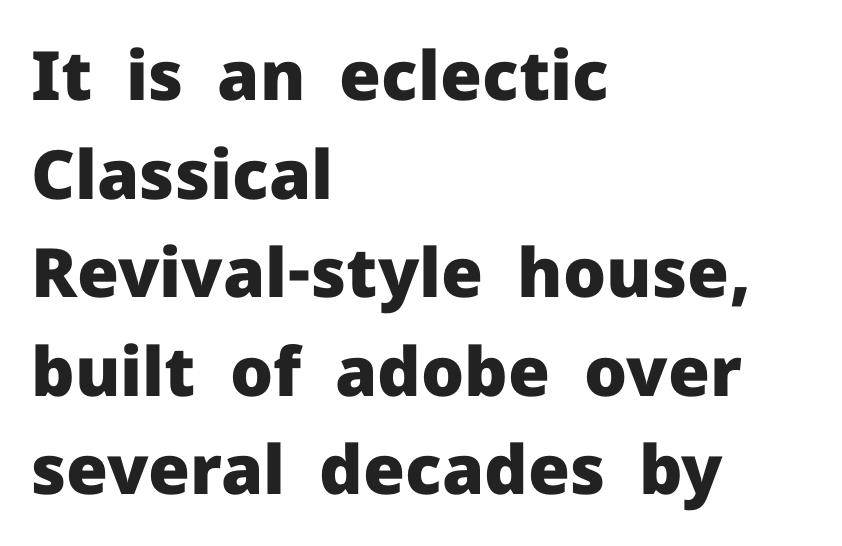
Q: Is the text bold? A: Yes.
Q: Is the text italic (slanted)? A: No, it is upright.
Q: Is the typeface a serif or a sans-serif typeface? A: Sans-serif.
Q: Is the text underlined? A: No.
Q: How is the paragraph aligned? A: Left-aligned.
Q: Is the spacing between letters normal or unusually wide? A: Normal.
Q: Is the spacing between lines tight, normal or loose? A: Normal.
Q: Width (condensed, normal, or wide)? A: Normal.
Q: Stroke contrast? A: Low.
Q: x-height? A: Medium.
Q: Monospaced? A: No.
